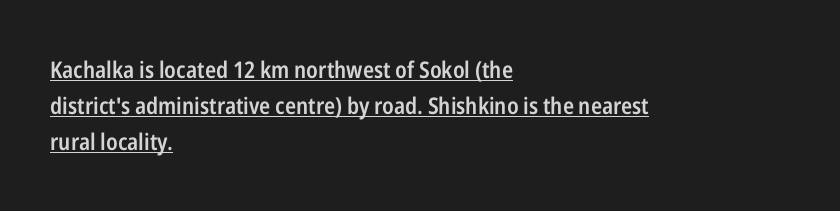
Short note: letters normally spaced. Has an underline been added? It has. Short and long lines alike share a common starting point at left. The passage shown stacks its lines at a standard gap. The letters stand straight up with perfectly vertical stems. Typesetter's note: demi weight, one step under bold.
